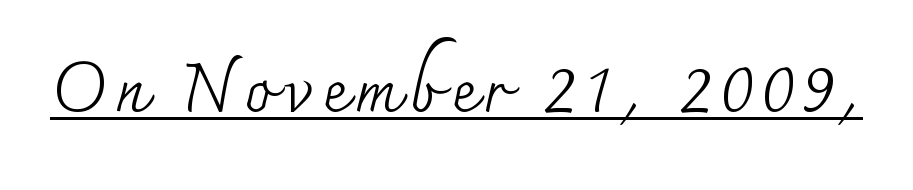
{"serif": "yes", "bold": "no", "weight": "regular", "width": "normal", "stroke_contrast": "medium", "x_height": "small", "monospaced": "no", "underline": "yes", "glyph_px": 69}
